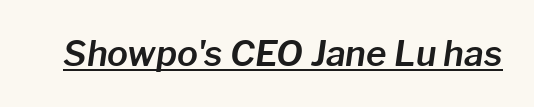
Q: Is the text italic (slanted)? A: Yes, it leans right by about 8 degrees.
Q: Is the text underlined? A: Yes.
Q: Is the spacing between letters normal or unusually wide? A: Normal.
Q: Width (condensed, normal, or wide)? A: Normal.
Q: Stroke contrast? A: Low.
Q: x-height? A: Medium.
Q: Monospaced? A: No.
